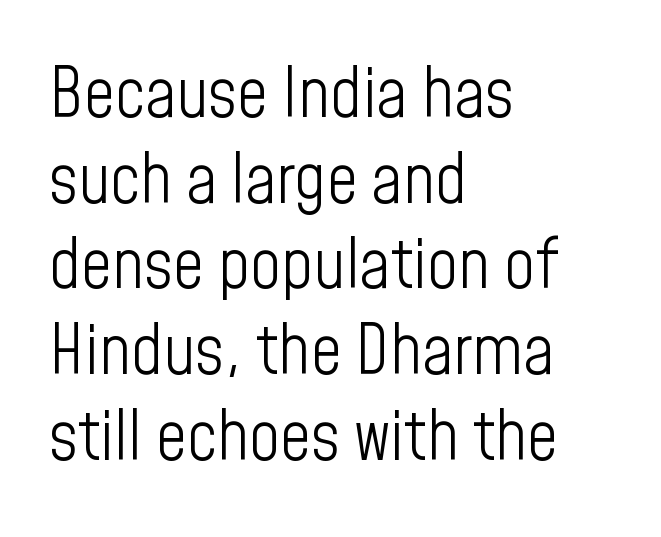
Q: Is the text bold? A: No.
Q: Is the text italic (slanted)? A: No, it is upright.
Q: Is the typeface a serif or a sans-serif typeface? A: Sans-serif.
Q: Is the text underlined? A: No.
Q: How is the paragraph aligned? A: Left-aligned.
Q: Is the spacing between letters normal or unusually wide? A: Normal.
Q: Is the spacing between lines tight, normal or loose? A: Normal.
Q: Width (condensed, normal, or wide)? A: Condensed.
Q: Stroke contrast? A: Low.
Q: x-height? A: Medium.
Q: Monospaced? A: No.
